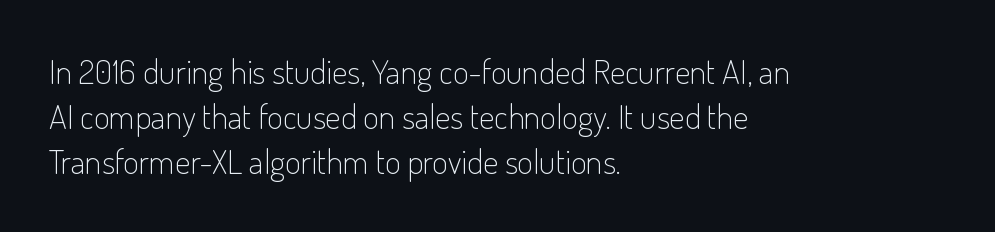
Students, note that the glyphs here touch the page at normal intervals. The typesetter chose a ragged-right arrangement here. Each letter keeps its own natural width here, so spacing adapts to shape. The zone under the glyphs is completely vacant.
